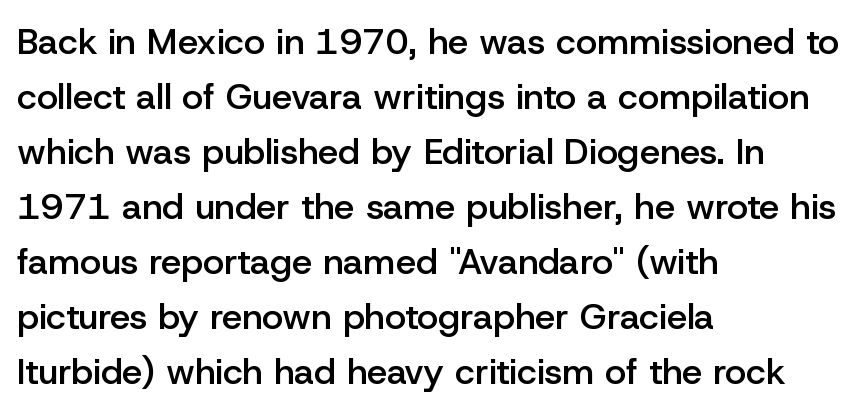
Q: Is the text bold? A: Semi-bold.
Q: Is the text italic (slanted)? A: No, it is upright.
Q: Is the typeface a serif or a sans-serif typeface? A: Sans-serif.
Q: Is the text underlined? A: No.
Q: How is the paragraph aligned? A: Left-aligned.
Q: Is the spacing between letters normal or unusually wide? A: Normal.
Q: Is the spacing between lines tight, normal or loose? A: Normal.
Q: Width (condensed, normal, or wide)? A: Normal.
Q: Stroke contrast? A: Low.
Q: x-height? A: Medium.
Q: Monospaced? A: No.
